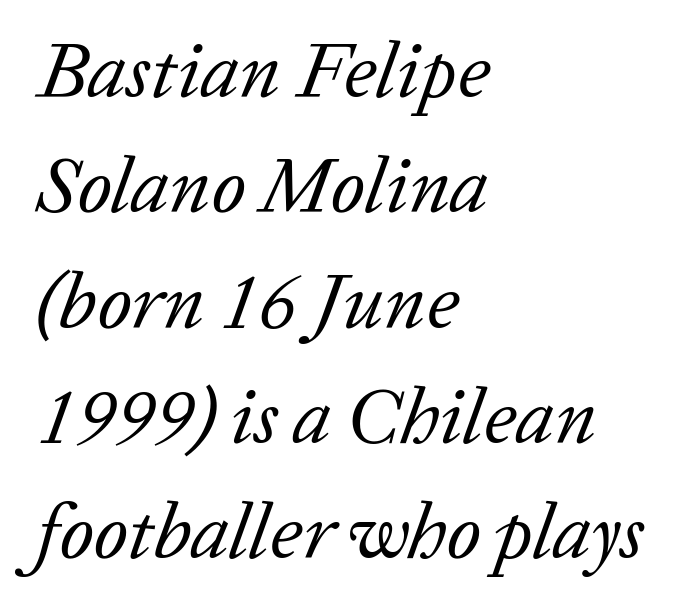
Q: Is the text bold? A: No.
Q: Is the text italic (slanted)? A: Yes, it leans right by about 20 degrees.
Q: Is the typeface a serif or a sans-serif typeface? A: Serif.
Q: Is the text underlined? A: No.
Q: How is the paragraph aligned? A: Left-aligned.
Q: Is the spacing between letters normal or unusually wide? A: Normal.
Q: Is the spacing between lines tight, normal or loose? A: Normal.
Q: Width (condensed, normal, or wide)? A: Normal.
Q: Stroke contrast? A: Low.
Q: x-height? A: Medium.
Q: Monospaced? A: No.
